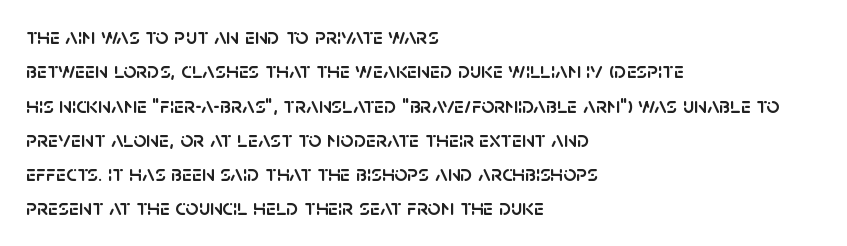
If you drew a ruler down the left edge, every line would touch it. Any mark beneath the type? The region is blank. Vertical spacing — default. It's the straight-up-and-down kind of type.
